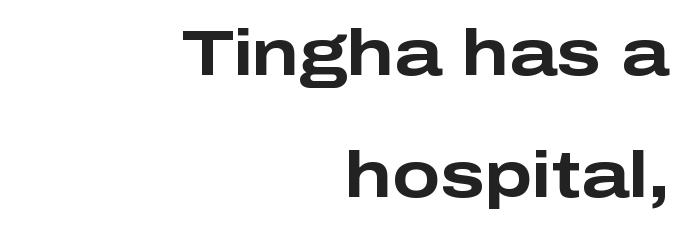
{"serif": "no", "italic": "no", "bold": "yes", "weight": "bold", "width": "wide", "stroke_contrast": "low", "x_height": "medium", "monospaced": "no", "underline": "no", "align": "right", "line_spacing": "loose", "line_spacing_ratio": 1.91, "letter_spacing": "normal", "letter_spacing_em": 0.0, "glyph_px": 64}
